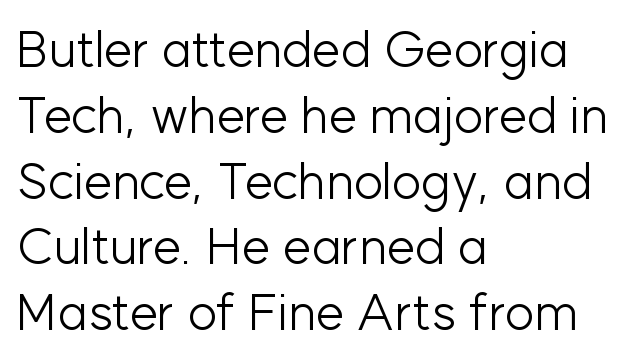
Line starts are locked; line ends wander. The space between consecutive lines is moderate. A typesetter would mark this as roman, not italic. The specimen omits any rule beneath the text block's lines. The type family on display is of the sans-serif kind.
